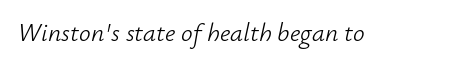
{"italic": "yes", "lean": "right", "slant_degrees": 12, "bold": "no", "underline": "no", "letter_spacing": "normal", "letter_spacing_em": 0.0, "glyph_px": 26}
